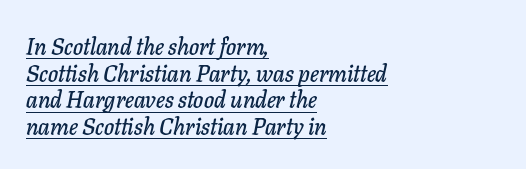
Q: Is the text italic (slanted)? A: Yes, it leans right by about 11 degrees.
Q: Is the text underlined? A: Yes.
Q: How is the paragraph aligned? A: Left-aligned.
Q: Is the spacing between letters normal or unusually wide? A: Normal.
